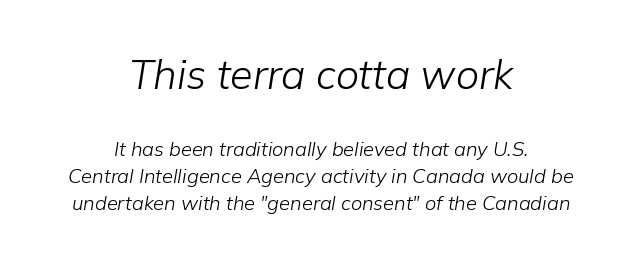
{"italic": "yes", "lean": "right", "slant_degrees": 9, "bold": "no", "weight": "light", "width": "normal", "stroke_contrast": "low", "x_height": "medium", "monospaced": "no", "underline": "no", "align": "center", "line_spacing": "normal", "line_spacing_ratio": 1.35, "letter_spacing": "normal", "letter_spacing_em": 0.0, "larger_block": "first", "size_ratio": 2.05, "glyph_px": 41}
